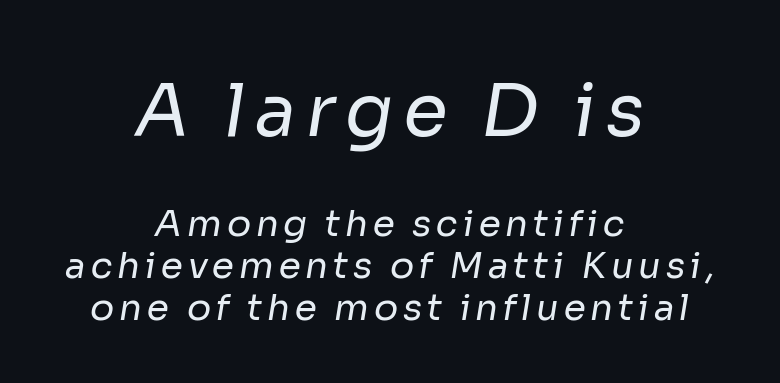
{"serif": "no", "bold": "no", "weight": "regular", "width": "normal", "stroke_contrast": "low", "x_height": "medium", "monospaced": "no", "underline": "no", "align": "center", "line_spacing_ratio": 1.17, "larger_block": "first", "size_ratio": 2.0, "glyph_px": 72}
